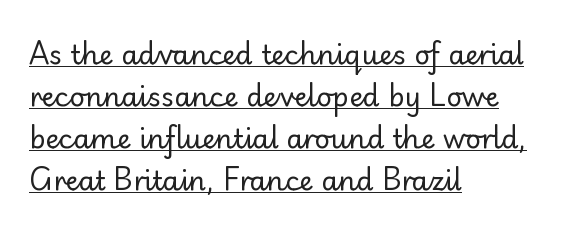
Q: Is the text bold? A: No.
Q: Is the text italic (slanted)? A: No, it is upright.
Q: Is the text underlined? A: Yes.
Q: How is the paragraph aligned? A: Left-aligned.
Q: Is the spacing between letters normal or unusually wide? A: Normal.
Q: Is the spacing between lines tight, normal or loose? A: Normal.
